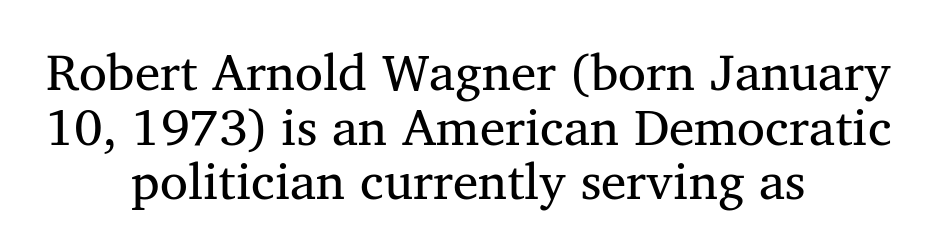
Observe the ordinary spacing: letters are neighbours, not strangers. The words here are not underlined. Posture: vertical. Note the varied advance widths — an 'i' is clearly narrower than an 'm'. Short and long lines alike share a common midpoint.
